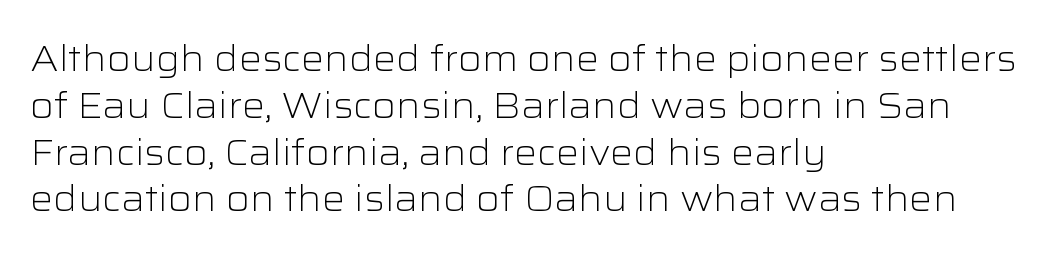
You can tell from the bare stems that sans-serif type was used. Stem width sits at or under what a default text font uses. Each new line begins a customary step beneath the previous one. No extra tracking has been applied to these lines.
